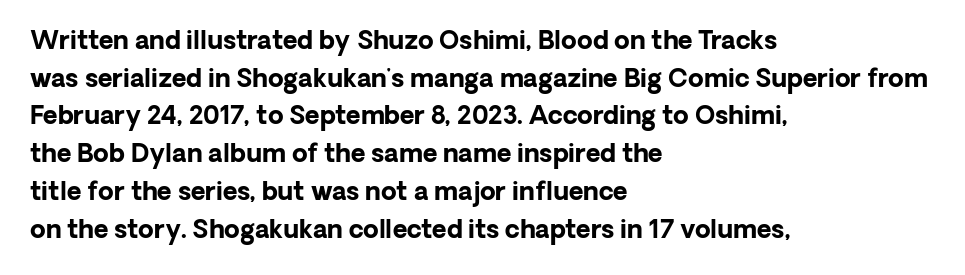
Q: Is the text bold? A: Yes.
Q: Is the text italic (slanted)? A: No, it is upright.
Q: Is the text underlined? A: No.
Q: How is the paragraph aligned? A: Left-aligned.
Q: Is the spacing between letters normal or unusually wide? A: Normal.
Q: Is the spacing between lines tight, normal or loose? A: Normal.
